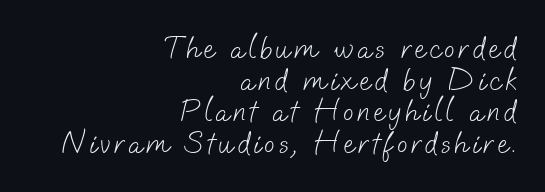
Q: Is the text bold? A: No.
Q: Is the typeface a serif or a sans-serif typeface? A: Sans-serif.
Q: Is the text underlined? A: No.
Q: How is the paragraph aligned? A: Right-aligned.
Q: Is the spacing between lines tight, normal or loose? A: Tight.
Q: Width (condensed, normal, or wide)? A: Normal.
Q: Stroke contrast? A: Low.
Q: x-height? A: Small.
Q: Monospaced? A: No.
